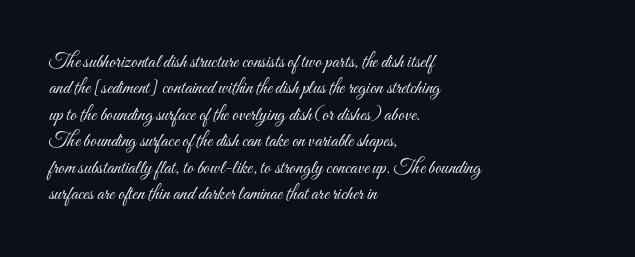
Rows of type keep a routine distance in the vertical direction. The face looks like a standard text weight, possibly lighter. Letter spacing: default. Each row of text sits above clean, open space.
